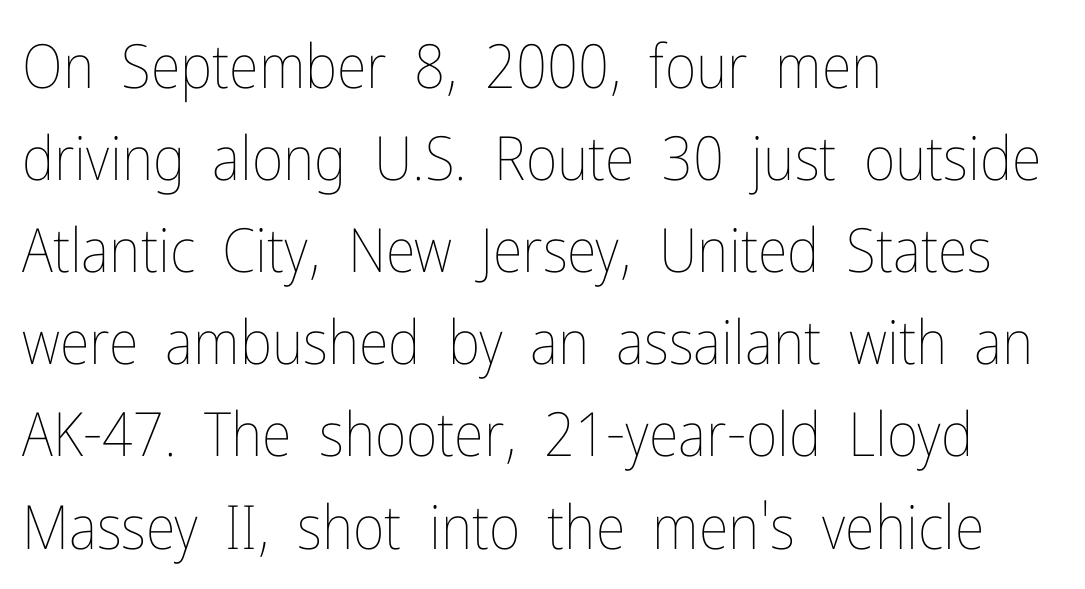
The image shows 61 px thin, condensed type, upright; set left-aligned, normal line spacing (1.51x), normal letter spacing, not underlined; low stroke contrast and a medium x-height.
